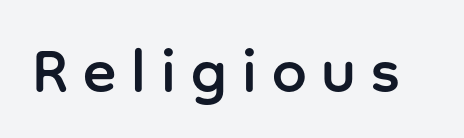
{"serif": "no", "italic": "no", "width": "normal", "stroke_contrast": "low", "x_height": "medium", "monospaced": "no", "underline": "no", "letter_spacing": "wide", "letter_spacing_em": 0.24, "glyph_px": 62}
